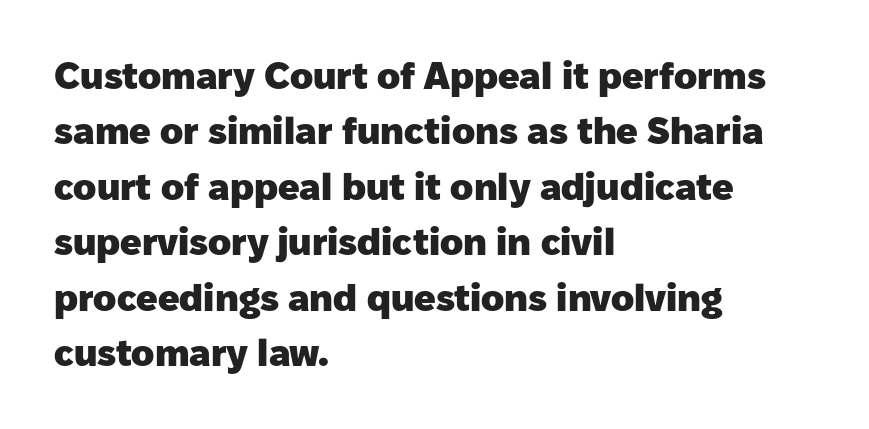
The image shows 38 px heavy sans-serif type, upright; set left-aligned, normal line spacing (1.46x), normal letter spacing, not underlined; low stroke contrast and a medium x-height.
